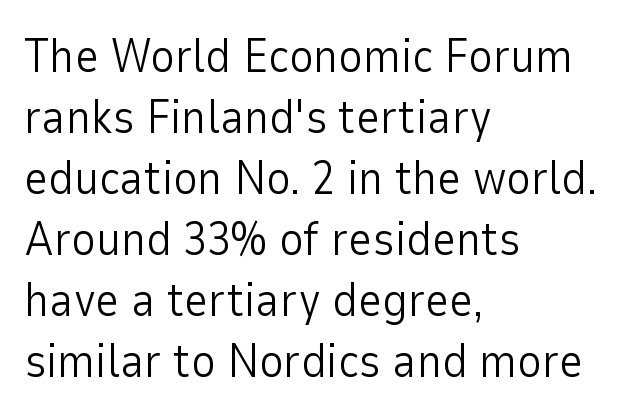
The image shows 47 px light sans-serif type, upright; set left-aligned, normal line spacing (1.3x), normal letter spacing, not underlined; low stroke contrast and a medium x-height.
